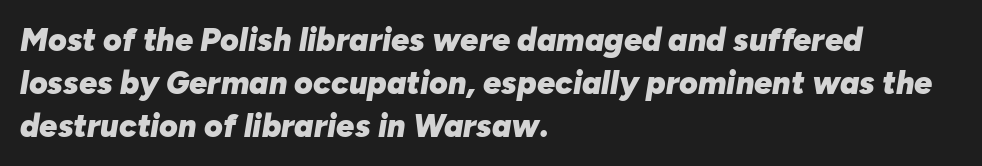
Regular leading. The font's italic variant was chosen for this text. Think of a printed novel: that variable character pitch is what you see here. The glyphs have the mass of a bold cut. These lines stack with their left ends in a neat column. Short note: letters normally spaced.
